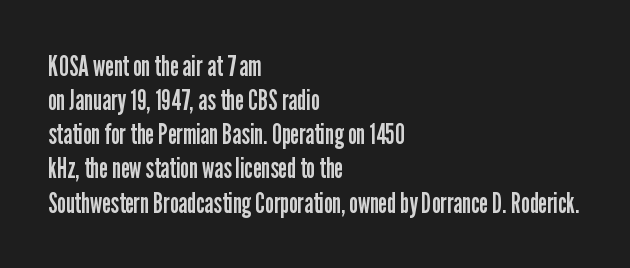
Q: Is the text bold? A: No.
Q: Is the text italic (slanted)? A: No, it is upright.
Q: Is the typeface a serif or a sans-serif typeface? A: Sans-serif.
Q: Is the text underlined? A: No.
Q: How is the paragraph aligned? A: Left-aligned.
Q: Is the spacing between letters normal or unusually wide? A: Normal.
Q: Width (condensed, normal, or wide)? A: Condensed.
Q: Stroke contrast? A: Low.
Q: x-height? A: Medium.
Q: Monospaced? A: No.
